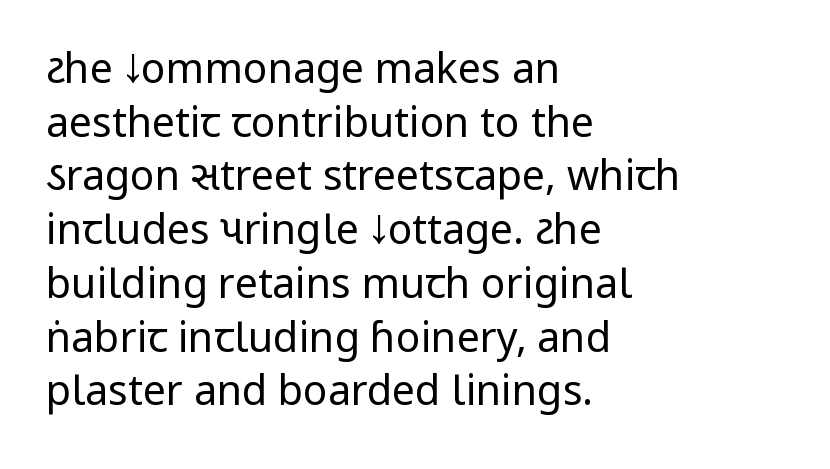
Q: Is the text bold? A: No.
Q: Is the text italic (slanted)? A: No, it is upright.
Q: Is the typeface a serif or a sans-serif typeface? A: Sans-serif.
Q: Is the text underlined? A: No.
Q: How is the paragraph aligned? A: Left-aligned.
Q: Is the spacing between letters normal or unusually wide? A: Normal.
Q: Is the spacing between lines tight, normal or loose? A: Normal.
Q: Width (condensed, normal, or wide)? A: Condensed.
Q: Stroke contrast? A: Low.
